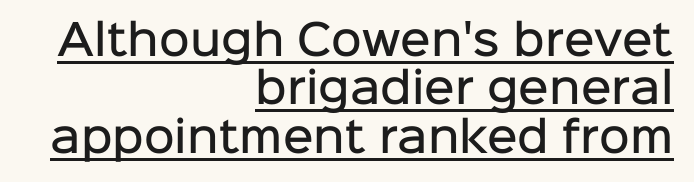
The image shows 42 px semibold sans-serif type, upright; set right-aligned, tight line spacing (1.15x), normal letter spacing, underlined; low stroke contrast and a medium x-height.
